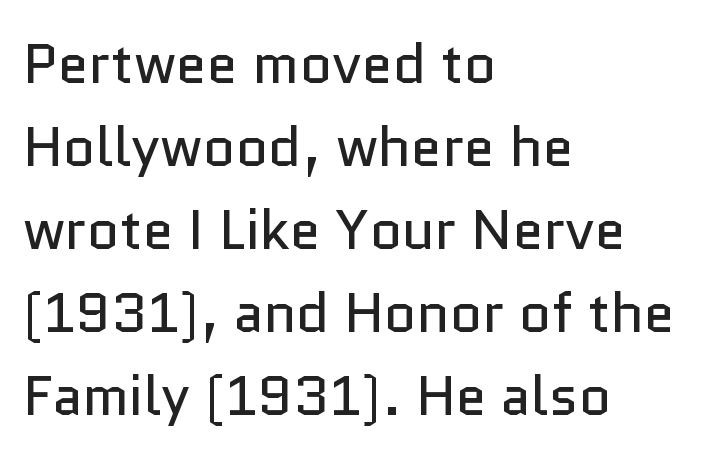
Q: Is the text bold? A: No.
Q: Is the text italic (slanted)? A: No, it is upright.
Q: Is the typeface a serif or a sans-serif typeface? A: Sans-serif.
Q: Is the text underlined? A: No.
Q: How is the paragraph aligned? A: Left-aligned.
Q: Is the spacing between letters normal or unusually wide? A: Normal.
Q: Is the spacing between lines tight, normal or loose? A: Normal.
Q: Width (condensed, normal, or wide)? A: Normal.
Q: Stroke contrast? A: Low.
Q: x-height? A: Medium.
Q: Monospaced? A: No.
